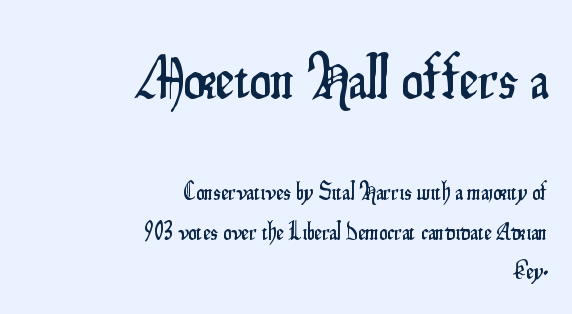
Q: Is the text italic (slanted)? A: No, it is upright.
Q: Is the typeface a serif or a sans-serif typeface? A: Sans-serif.
Q: Is the text underlined? A: No.
Q: How is the paragraph aligned? A: Right-aligned.
Q: Is the spacing between letters normal or unusually wide? A: Normal.
Q: Is the spacing between lines tight, normal or loose? A: Normal.
Q: Which block of text is set in a larger size, the first (top) or the second (bottom)? A: The first (top) one.
Q: Width (condensed, normal, or wide)? A: Condensed.
Q: Stroke contrast? A: Low.
Q: x-height? A: Small.
Q: Monospaced? A: No.
